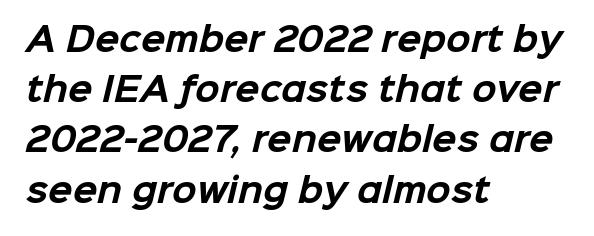
Q: Is the text bold? A: Yes.
Q: Is the typeface a serif or a sans-serif typeface? A: Sans-serif.
Q: Is the text underlined? A: No.
Q: How is the paragraph aligned? A: Left-aligned.
Q: Is the spacing between letters normal or unusually wide? A: Normal.
Q: Is the spacing between lines tight, normal or loose? A: Normal.
Q: Width (condensed, normal, or wide)? A: Normal.
Q: Stroke contrast? A: Low.
Q: x-height? A: Medium.
Q: Monospaced? A: No.
